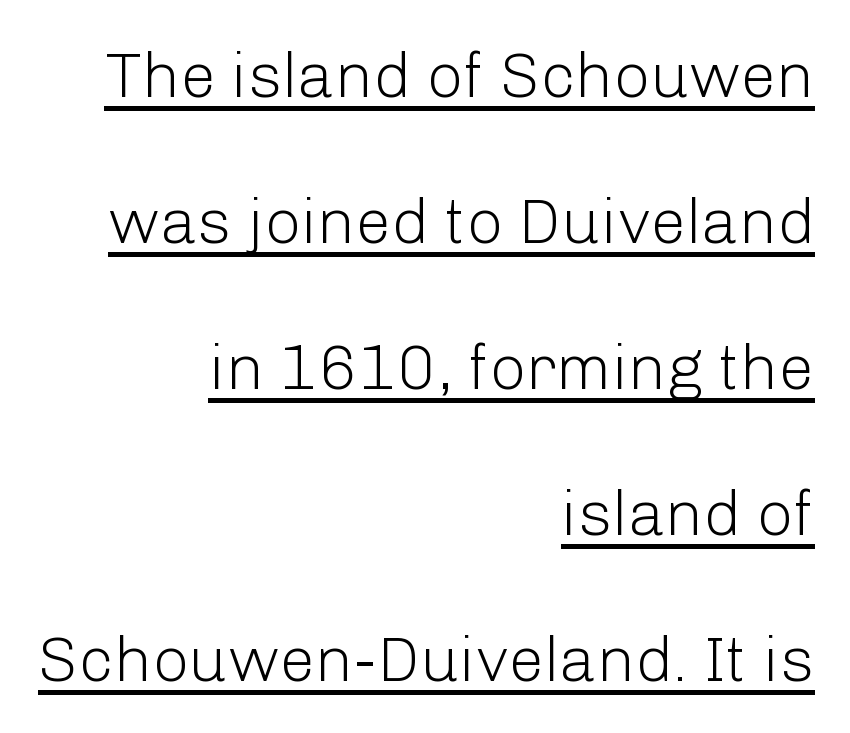
{"serif": "no", "italic": "no", "bold": "no", "weight": "light", "width": "normal", "stroke_contrast": "low", "x_height": "medium", "monospaced": "no", "underline": "yes", "align": "right", "line_spacing": "loose", "line_spacing_ratio": 2.28, "letter_spacing": "normal", "letter_spacing_em": 0.0, "glyph_px": 64}
